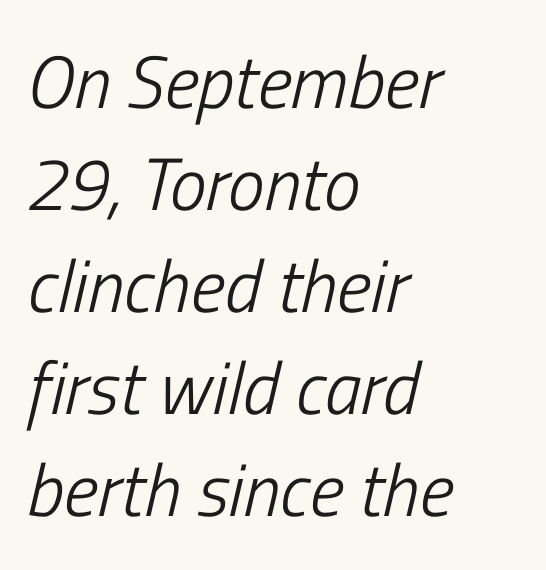
The face used here is proportionally spaced, like ordinary book or web type. These glyphs show unthickened strokes, regular width or finer. Typeset ragged right — the left edge is the straight one. The vertical gap from one line to the next is medium. The glyphs are unaccompanied by any horizontal stroke below them.
